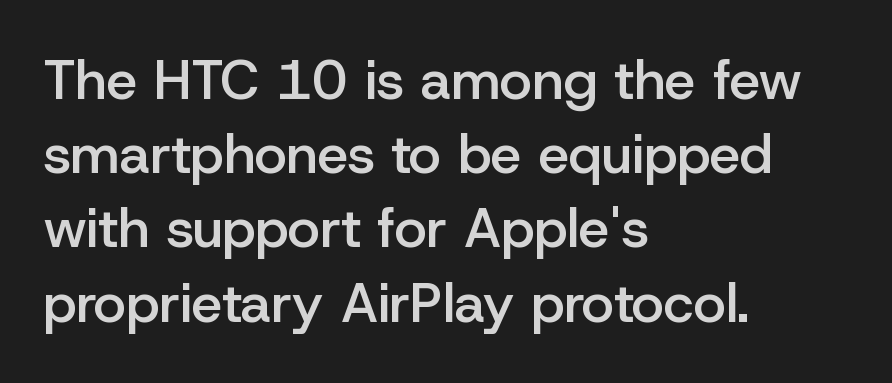
{"serif": "no", "italic": "no", "bold": "semi", "weight": "semibold", "width": "normal", "stroke_contrast": "low", "x_height": "medium", "monospaced": "no", "underline": "no", "align": "left", "line_spacing": "normal", "line_spacing_ratio": 1.35, "letter_spacing": "normal", "letter_spacing_em": 0.0, "glyph_px": 55}
